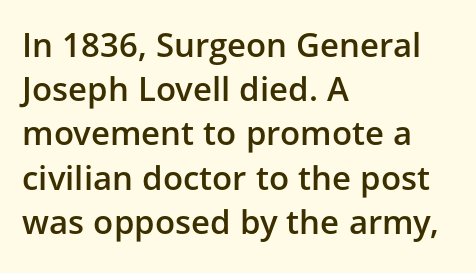
{"serif": "no", "italic": "no", "bold": "semi", "weight": "semibold", "width": "normal", "stroke_contrast": "low", "x_height": "medium", "monospaced": "no", "underline": "no", "align": "left", "line_spacing": "normal", "line_spacing_ratio": 1.34, "letter_spacing": "normal", "letter_spacing_em": 0.0, "glyph_px": 33}
